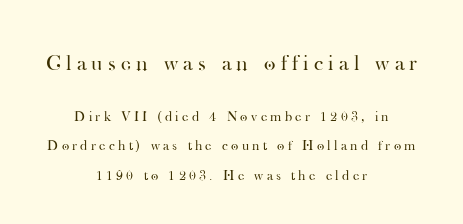
The image shows 22 px text type, upright; set centered, loose line spacing (2.08x), unusually wide letter spacing (+0.24 em), not underlined; the first (top) block is 1.57x larger.
